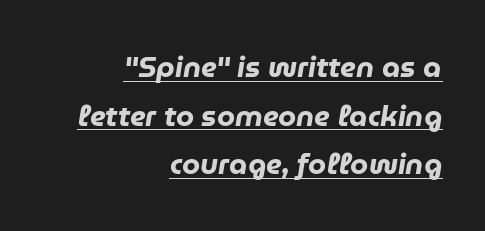
Q: Is the text bold? A: Yes.
Q: Is the text italic (slanted)? A: Yes, it leans right by about 9 degrees.
Q: Is the text underlined? A: Yes.
Q: How is the paragraph aligned? A: Right-aligned.
Q: Is the spacing between letters normal or unusually wide? A: Normal.
Q: Is the spacing between lines tight, normal or loose? A: Normal.
Q: Width (condensed, normal, or wide)? A: Normal.
Q: Stroke contrast? A: Low.
Q: x-height? A: Medium.
Q: Monospaced? A: No.
